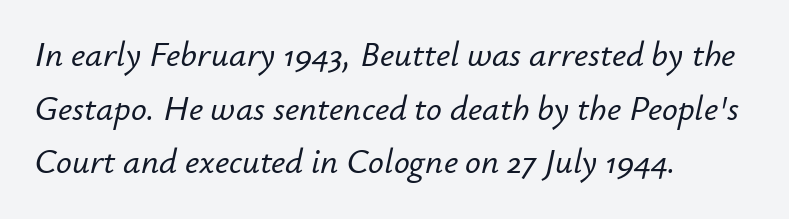
{"italic": "yes", "lean": "right", "slant_degrees": 12, "width": "normal", "stroke_contrast": "low", "x_height": "small", "monospaced": "no", "underline": "no", "align": "left", "line_spacing": "normal", "line_spacing_ratio": 1.53, "letter_spacing": "normal", "letter_spacing_em": 0.0, "glyph_px": 35}
